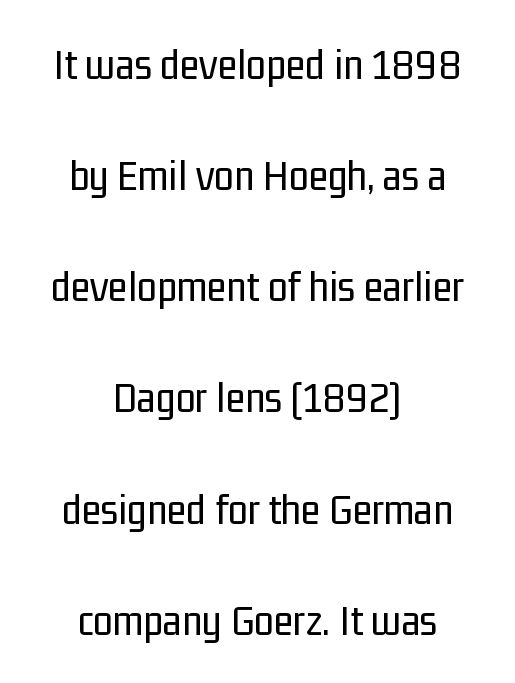
Nope, not italic — everything's standing straight. The horizontal fit of the characters is conventional and even. The lines are quadded center. This sample uses a sans-serif face. Each row of text sits above clean, open space. This block would shrink considerably if given ordinary leading; it's expanded now.
